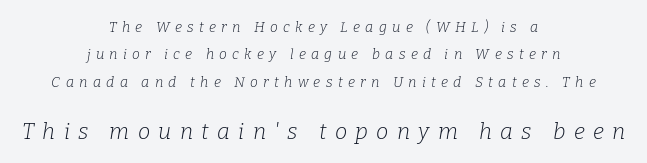
{"italic": "yes", "lean": "right", "slant_degrees": 9, "bold": "no", "underline": "no", "align": "center", "line_spacing": "loose", "line_spacing_ratio": 1.96, "letter_spacing": "wide", "letter_spacing_em": 0.38, "larger_block": "second", "size_ratio": 1.57, "glyph_px": 22}
